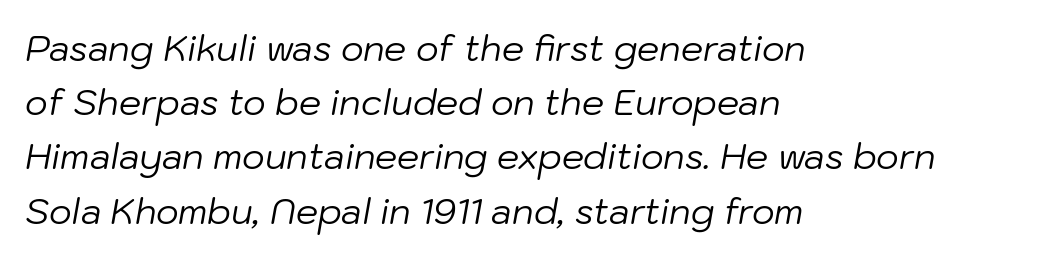
The image shows 35 px regular-weight type, italic (leaning right); set left-aligned, normal line spacing (1.55x), normal letter spacing, not underlined; low stroke contrast and a medium x-height.
